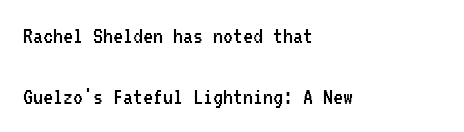
Q: Is the text bold? A: No.
Q: Is the text italic (slanted)? A: No, it is upright.
Q: Is the text underlined? A: No.
Q: How is the paragraph aligned? A: Left-aligned.
Q: Is the spacing between letters normal or unusually wide? A: Normal.
Q: Is the spacing between lines tight, normal or loose? A: Loose.
